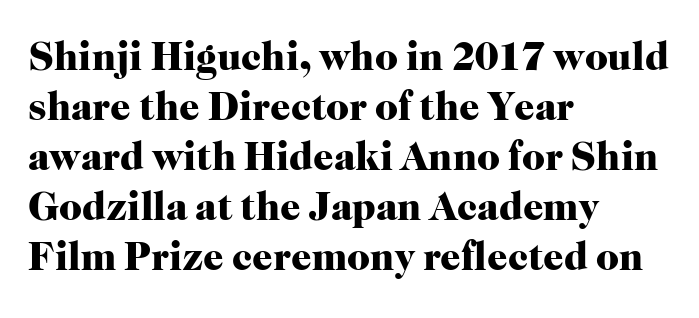
{"serif": "yes", "italic": "no", "bold": "yes", "weight": "heavy", "width": "normal", "stroke_contrast": "high", "x_height": "medium", "monospaced": "no", "underline": "no", "align": "left", "line_spacing": "normal", "line_spacing_ratio": 1.25, "letter_spacing": "normal", "letter_spacing_em": 0.0, "glyph_px": 40}
